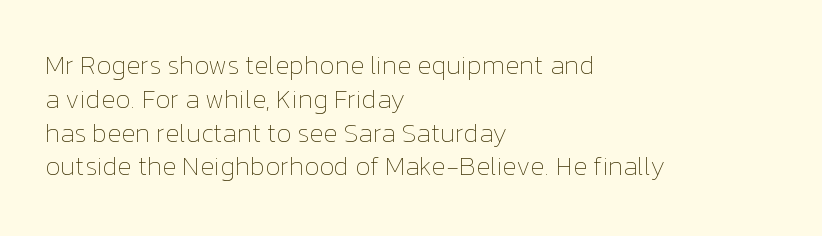
{"italic": "no", "bold": "no", "underline": "no", "align": "left", "line_spacing": "normal", "line_spacing_ratio": 1.3, "letter_spacing": "normal", "letter_spacing_em": 0.0, "glyph_px": 26}
